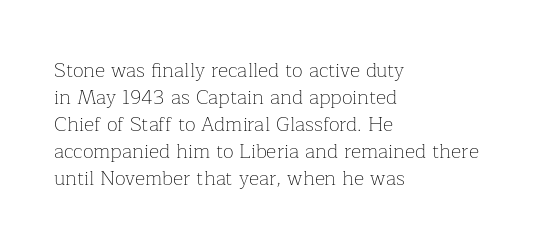
The image shows 20 px text type, upright; set left-aligned, normal line spacing (1.35x), normal letter spacing, not underlined.
